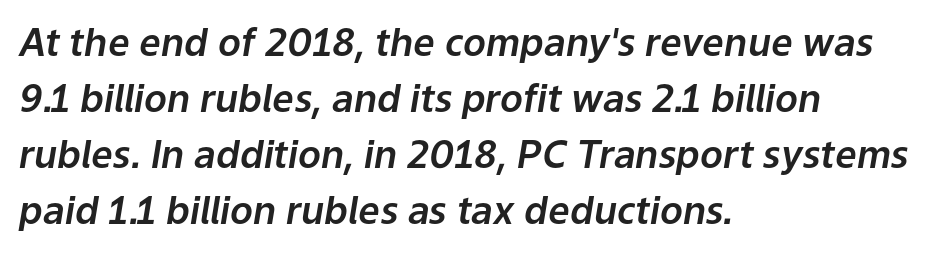
{"italic": "yes", "lean": "right", "slant_degrees": 9, "width": "normal", "stroke_contrast": "low", "x_height": "medium", "monospaced": "no", "underline": "no", "align": "left", "line_spacing": "normal", "line_spacing_ratio": 1.47, "letter_spacing": "normal", "letter_spacing_em": 0.0, "glyph_px": 38}
